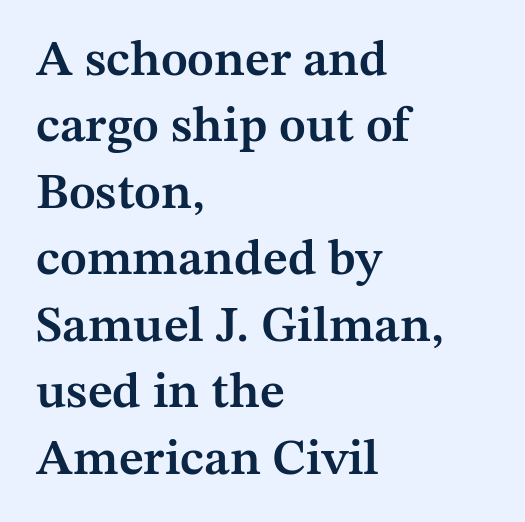
{"serif": "yes", "italic": "no", "bold": "semi", "weight": "semibold", "width": "normal", "stroke_contrast": "medium", "x_height": "medium", "monospaced": "no", "underline": "no", "align": "left", "line_spacing": "normal", "line_spacing_ratio": 1.33, "letter_spacing": "normal", "letter_spacing_em": 0.0, "glyph_px": 50}
